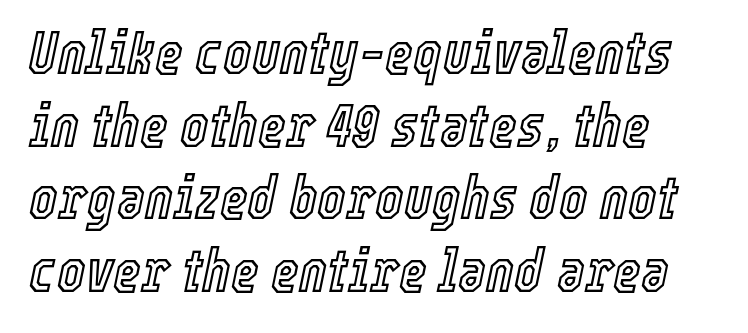
Character widths vary here, with narrow letters taking less room than wide ones. Observe the ordinary spacing: letters are neighbours, not strangers. The baseline area is clear. The typesetter chose a ragged-right arrangement here. The axis of the letterforms is tilted away from vertical.
